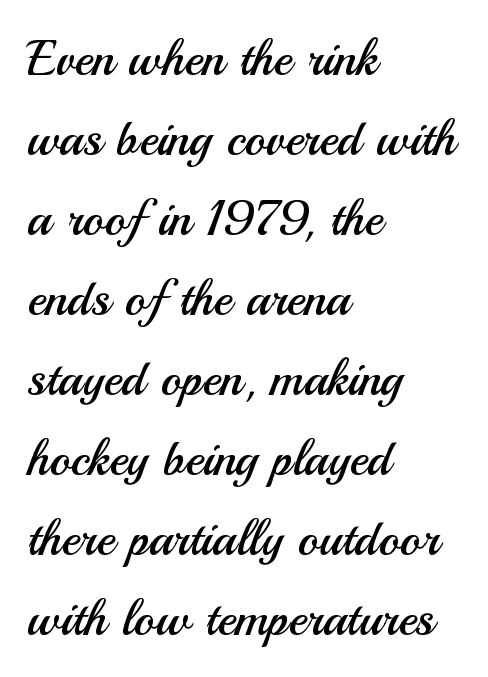
Q: Is the text bold? A: No.
Q: Is the text italic (slanted)? A: Yes.
Q: Is the typeface a serif or a sans-serif typeface? A: Sans-serif.
Q: Is the text underlined? A: No.
Q: How is the paragraph aligned? A: Left-aligned.
Q: Is the spacing between letters normal or unusually wide? A: Normal.
Q: Is the spacing between lines tight, normal or loose? A: Normal.
Q: Width (condensed, normal, or wide)? A: Normal.
Q: Stroke contrast? A: Medium.
Q: x-height? A: Small.
Q: Monospaced? A: No.
